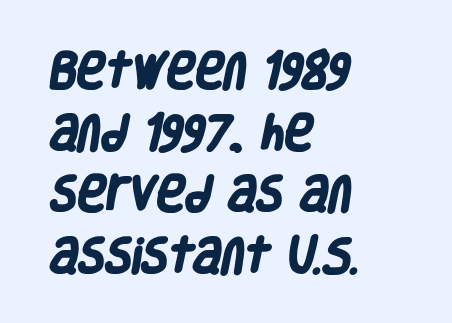
The image shows 39 px heavy, condensed sans-serif type; set left-aligned, normal line spacing (1.58x), normal letter spacing, not underlined; low stroke contrast and a large x-height.
